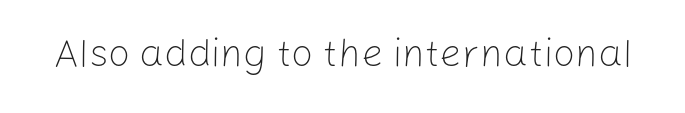
The image shows 39 px light sans-serif type, upright; set normal letter spacing, not underlined; low stroke contrast and a medium x-height.
